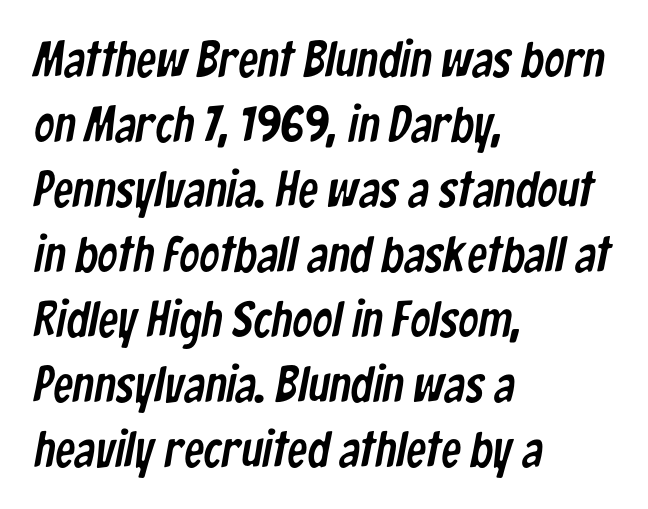
Letterform terminals end flat and unadorned throughout the passage. Students, observe: this is what conventionally led text looks like. The string is rendered with underlining switched off. Caption: multi-line text, flush left, ragged right. Between one letter and the next there's only the usual sliver of space. Character widths vary here, with narrow letters taking less room than wide ones.
